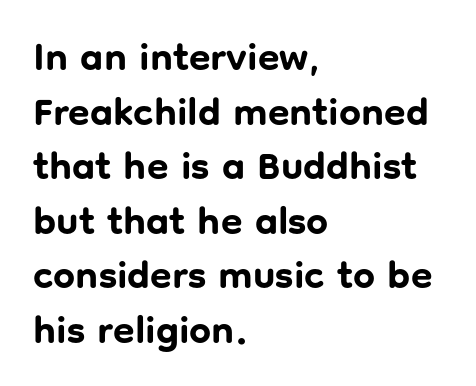
{"serif": "no", "italic": "no", "bold": "yes", "weight": "bold", "width": "normal", "stroke_contrast": "low", "x_height": "medium", "monospaced": "no", "underline": "no", "align": "left", "line_spacing": "normal", "line_spacing_ratio": 1.4, "letter_spacing": "normal", "letter_spacing_em": 0.0, "glyph_px": 39}
